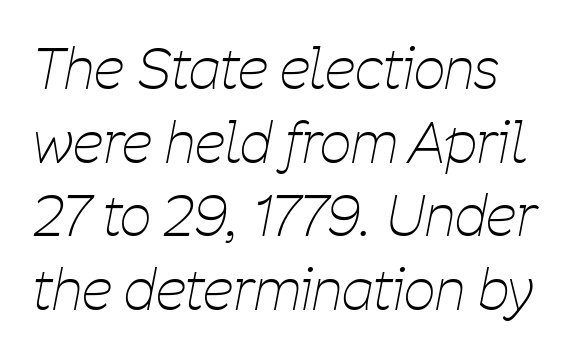
This sample keeps an unexceptional amount of space between lines. Here the designer chose a conventional face with non-uniform glyph widths. No extra tracking has been applied to these lines. The typography opts for an oblique posture over an upright one. No letter is thick-stroked: the sample isn't bold.
